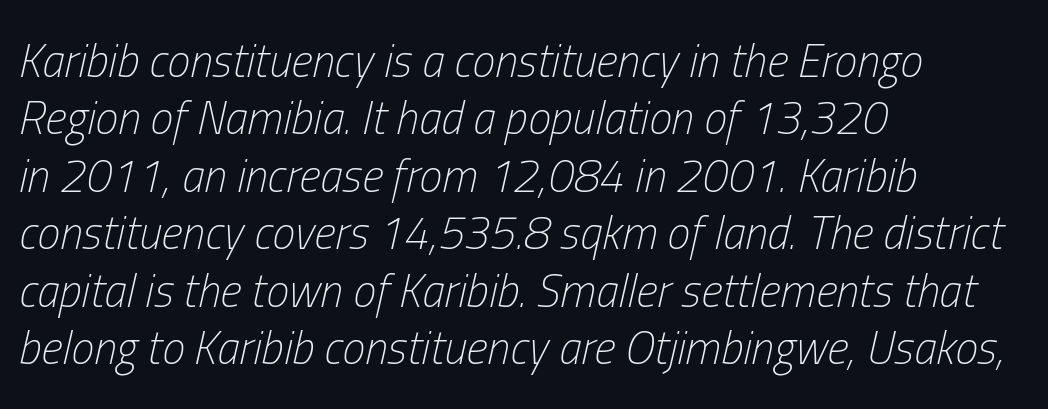
{"italic": "yes", "lean": "right", "slant_degrees": 13, "bold": "no", "weight": "light", "width": "condensed", "stroke_contrast": "low", "x_height": "medium", "monospaced": "no", "underline": "no", "align": "left", "line_spacing": "normal", "line_spacing_ratio": 1.25, "letter_spacing": "normal", "letter_spacing_em": 0.0, "glyph_px": 46}
